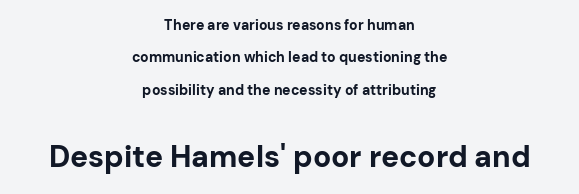
Q: Is the text bold? A: Yes.
Q: Is the text italic (slanted)? A: No, it is upright.
Q: Is the typeface a serif or a sans-serif typeface? A: Sans-serif.
Q: Is the text underlined? A: No.
Q: How is the paragraph aligned? A: Centered.
Q: Is the spacing between letters normal or unusually wide? A: Normal.
Q: Is the spacing between lines tight, normal or loose? A: Loose.
Q: Which block of text is set in a larger size, the first (top) or the second (bottom)? A: The second (bottom) one.
Q: Width (condensed, normal, or wide)? A: Normal.
Q: Stroke contrast? A: Low.
Q: x-height? A: Medium.
Q: Monospaced? A: No.
